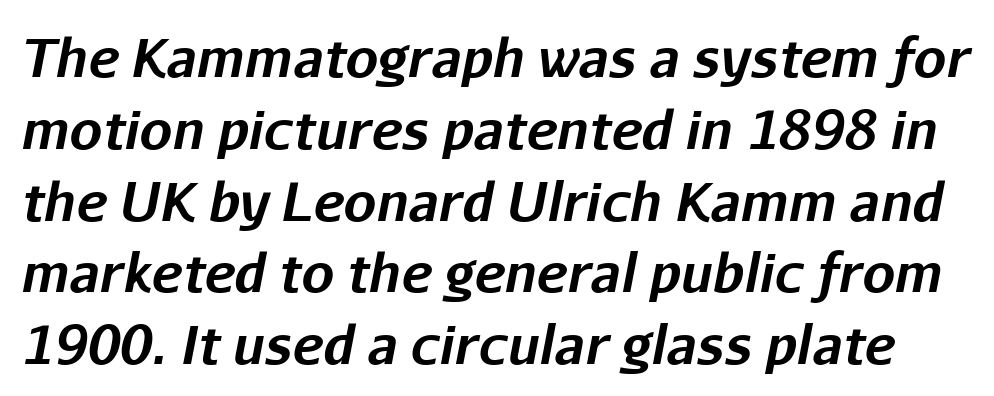
The image shows 52 px bold type, italic (leaning right); set normal line spacing (1.38x), normal letter spacing, not underlined; low stroke contrast and a medium x-height.
